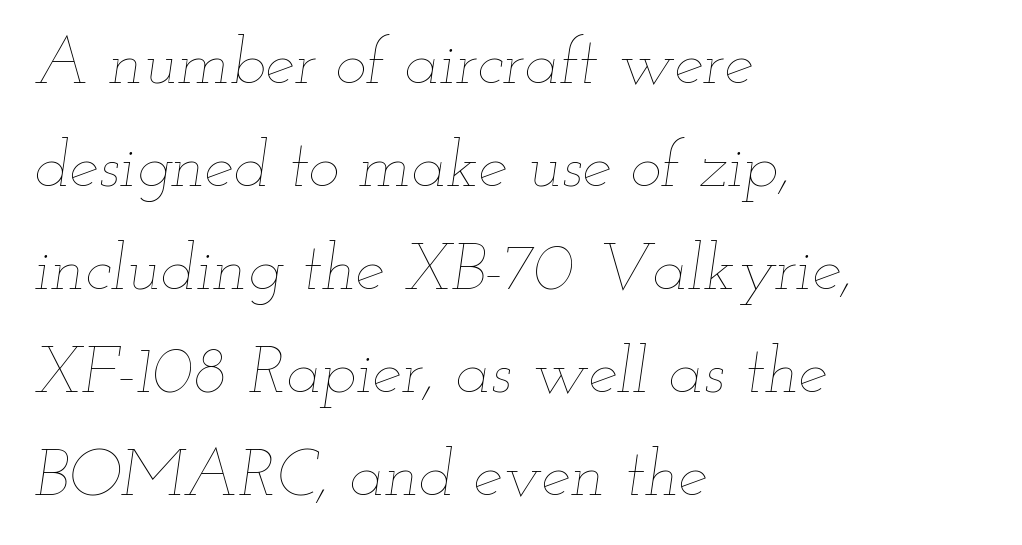
{"italic": "yes", "lean": "right", "slant_degrees": 12, "bold": "no", "weight": "thin", "width": "wide", "stroke_contrast": "low", "x_height": "small", "monospaced": "no", "underline": "no", "align": "left", "line_spacing": "normal", "line_spacing_ratio": 1.56, "letter_spacing": "normal", "letter_spacing_em": 0.0, "glyph_px": 66}
